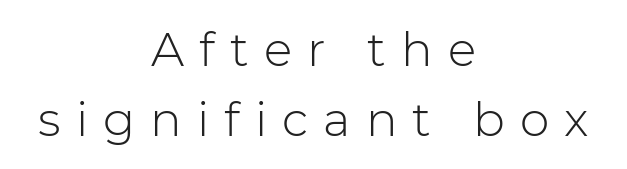
{"serif": "no", "italic": "no", "bold": "no", "weight": "light", "width": "normal", "stroke_contrast": "low", "x_height": "medium", "monospaced": "no", "underline": "no", "align": "center", "line_spacing": "normal", "line_spacing_ratio": 1.5, "letter_spacing": "wide", "letter_spacing_em": 0.32, "glyph_px": 47}
